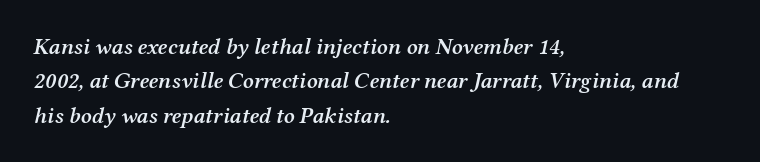
The image shows 23 px text type, italic (leaning right); set left-aligned, normal line spacing (1.49x), normal letter spacing, not underlined.
